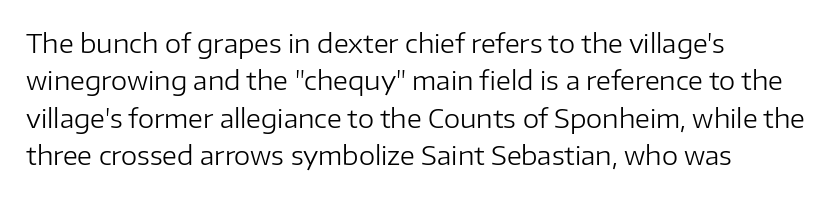
Is the letter spacing exaggerated? No — it looks like the ordinary default. This block has exactly the height ordinary leading produces. This is the regular roman posture of the typeface. Weight: not bold — regular or lighter.
